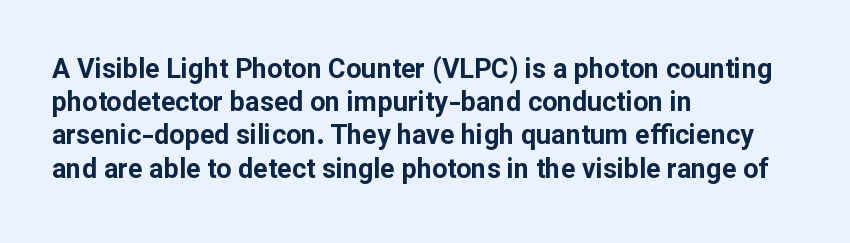
{"italic": "no", "bold": "yes", "underline": "no", "align": "left", "line_spacing_ratio": 1.23, "letter_spacing": "normal", "letter_spacing_em": 0.0, "glyph_px": 27}
